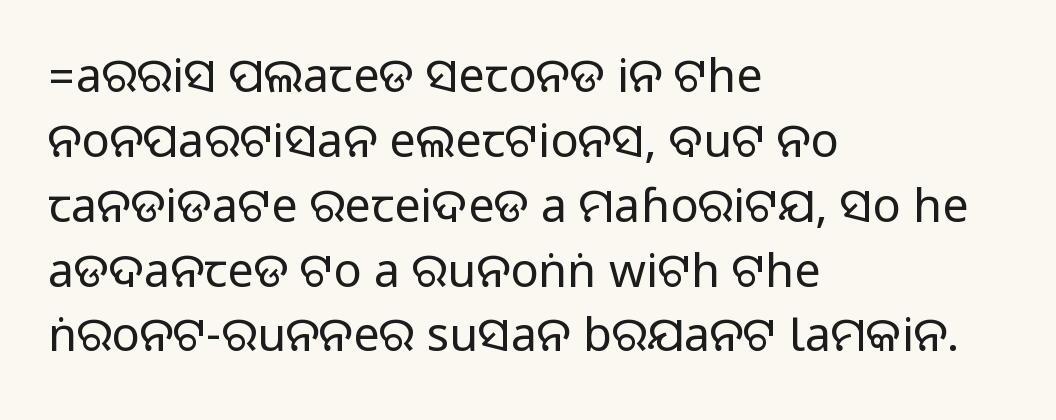
The image shows 47 px sans-serif type, upright; set left-aligned, normal line spacing (1.38x), normal letter spacing, not underlined; medium stroke contrast.
